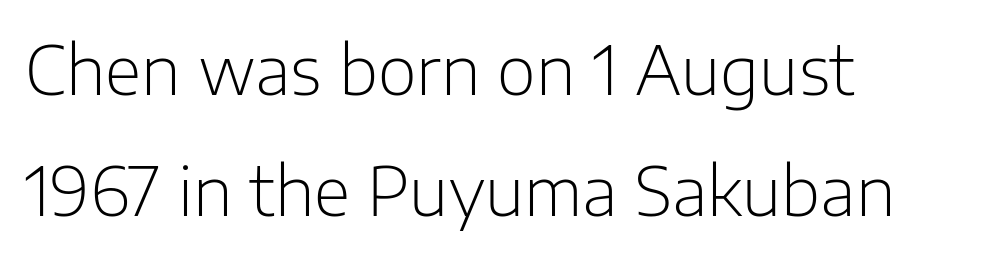
A roman cut, with each character standing at attention. Teacher's note: observe the even left margin — that is flush-left alignment. This rendering employs a face without finishing strokes, i.e., a sans-serif. Descenders hang freely into open space. Caption: face not bold, strokes unweighted.
